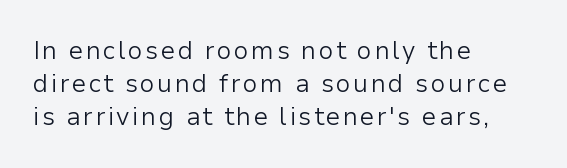
If you drew a line through each stem, it would be perfectly vertical. Vertical spacing — default. Anything drawn beneath the words? Only blank space. Stems here are at most as thick as an everyday book face. A classic flush-left, rag-right setting is used for this passage.
